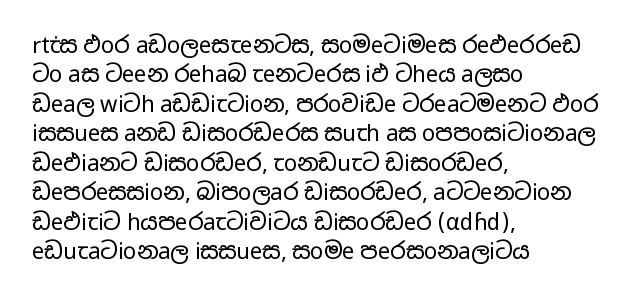
Bare-footed words on every line. Every stem runs plumb, perpendicular to the baseline. The typesetting does not lean heavy: it is not bold. Tracking value appears to be zero — textbook default spacing. The vertical gap from one line to the next is medium.
